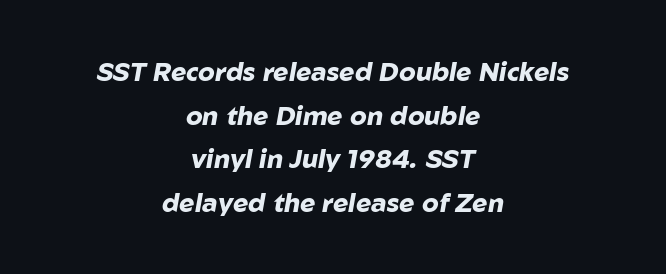
Q: Is the text bold? A: Yes.
Q: Is the text italic (slanted)? A: Yes, it leans right by about 10 degrees.
Q: Is the text underlined? A: No.
Q: How is the paragraph aligned? A: Centered.
Q: Is the spacing between letters normal or unusually wide? A: Normal.
Q: Is the spacing between lines tight, normal or loose? A: Normal.
